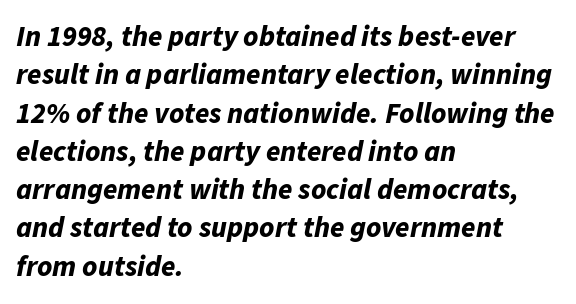
Here the designer chose a conventional face with non-uniform glyph widths. The vertical gap from one line to the next is medium. Between one letter and the next there's only the usual sliver of space. Strokes here are thick enough to call this a true bold. All the whitespace from short lines collects on the right. An italicized treatment has been applied to the whole sample.
